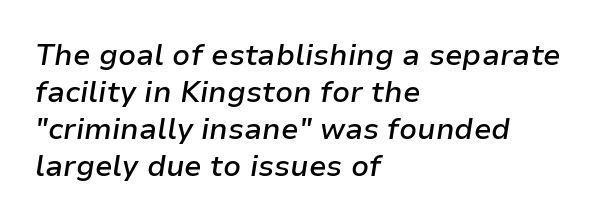
{"italic": "yes", "lean": "right", "slant_degrees": 9, "bold": "semi", "weight": "semibold", "width": "normal", "stroke_contrast": "low", "x_height": "medium", "monospaced": "no", "underline": "no", "align": "left", "line_spacing": "normal", "line_spacing_ratio": 1.28, "letter_spacing": "normal", "letter_spacing_em": 0.0, "glyph_px": 29}
